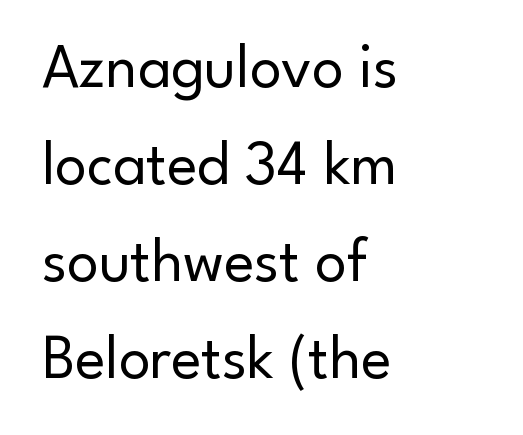
Is the stroke heavy? The answer is a plain regular-or-lighter. Summary of vertical rhythm: regular, with standard interline spacing. No feet cap the strokes, marking this as sans-serif type. The letters sit at their default tracking, neither squeezed nor spread.
